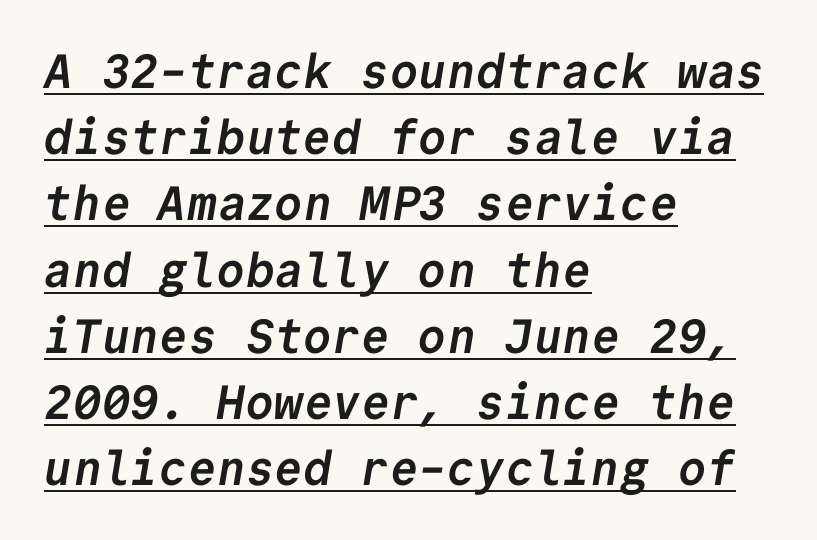
Q: Is the text bold? A: Yes.
Q: Is the typeface a serif or a sans-serif typeface? A: Sans-serif.
Q: Is the text underlined? A: Yes.
Q: How is the paragraph aligned? A: Left-aligned.
Q: Is the spacing between letters normal or unusually wide? A: Normal.
Q: Is the spacing between lines tight, normal or loose? A: Normal.
Q: Width (condensed, normal, or wide)? A: Normal.
Q: Stroke contrast? A: Low.
Q: x-height? A: Medium.
Q: Monospaced? A: Yes.
